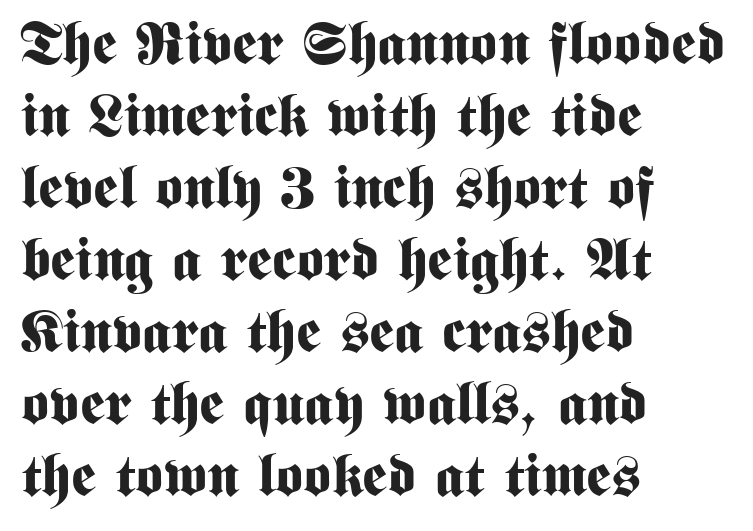
{"serif": "no", "italic": "no", "bold": "yes", "weight": "bold", "width": "condensed", "stroke_contrast": "medium", "x_height": "medium", "monospaced": "no", "underline": "no", "align": "left", "line_spacing_ratio": 1.22, "letter_spacing": "normal", "letter_spacing_em": 0.0, "glyph_px": 59}
